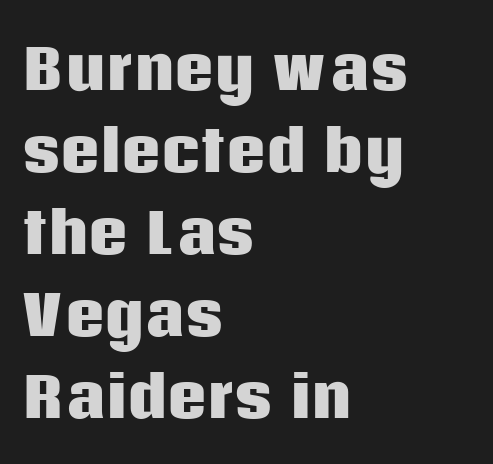
Each line starts at the same left margin while the right side varies. The passage shown has conventional tracking throughout. A dark, heavy texture on the line: the type is bold. The font's upright variant was chosen for this text. The vertical gap from one line to the next is medium. Serifs: no, the terminals of the letterforms are clean.
